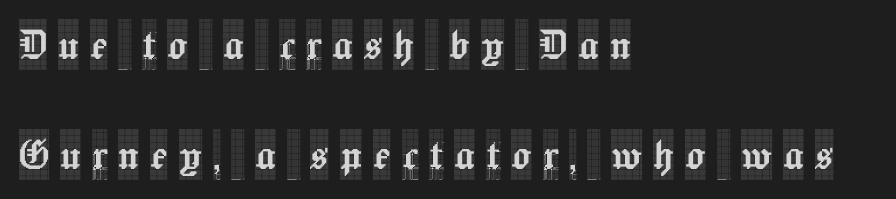
{"serif": "yes", "italic": "no", "width": "condensed", "x_height": "large", "monospaced": "no", "underline": "no", "align": "left", "line_spacing": "loose", "line_spacing_ratio": 2.2, "letter_spacing": "wide", "letter_spacing_em": 0.22, "glyph_px": 50}
